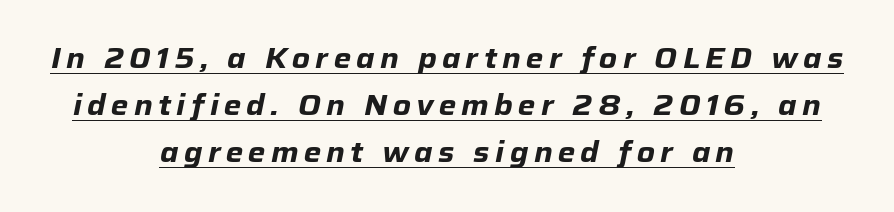
{"italic": "yes", "lean": "right", "slant_degrees": 12, "bold": "yes", "weight": "heavy", "width": "normal", "stroke_contrast": "low", "x_height": "medium", "monospaced": "no", "underline": "yes", "align": "center", "line_spacing": "normal", "line_spacing_ratio": 1.68, "glyph_px": 28}
